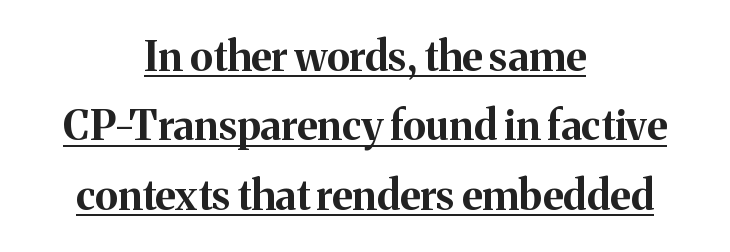
Q: Is the text bold? A: Yes.
Q: Is the text italic (slanted)? A: No, it is upright.
Q: Is the typeface a serif or a sans-serif typeface? A: Serif.
Q: Is the text underlined? A: Yes.
Q: How is the paragraph aligned? A: Centered.
Q: Is the spacing between letters normal or unusually wide? A: Normal.
Q: Is the spacing between lines tight, normal or loose? A: Normal.
Q: Width (condensed, normal, or wide)? A: Normal.
Q: Stroke contrast? A: Medium.
Q: x-height? A: Medium.
Q: Monospaced? A: No.
